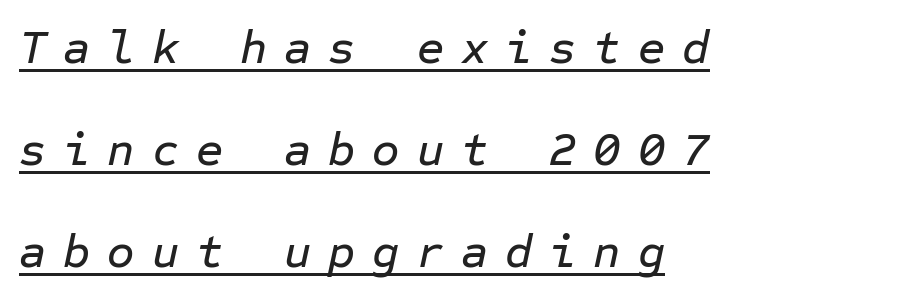
Quick note: interline space is abundant. The text carries the slant typical of an italic or oblique font. The tracking reads as deliberately expanded to a designer's eye. Like a heading marked for emphasis, these lines bear an underscore.
